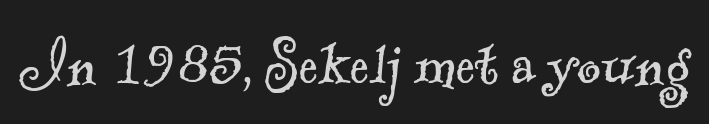
The image shows 74 px light serif type; set normal letter spacing, not underlined; a small x-height.
